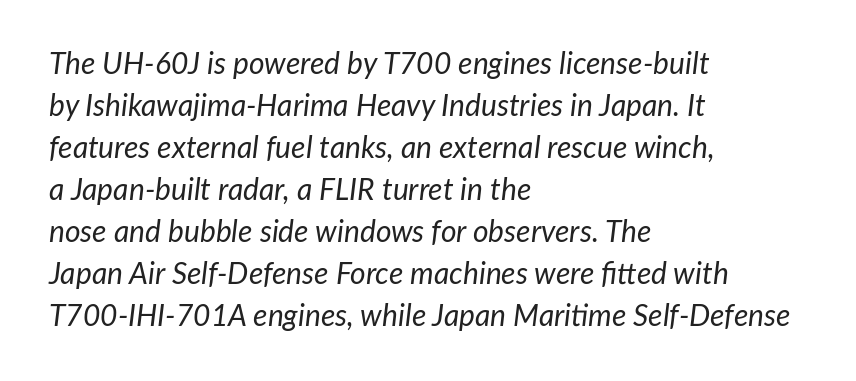
Q: Is the text bold? A: No.
Q: Is the text italic (slanted)? A: Yes, it leans right by about 7 degrees.
Q: Is the text underlined? A: No.
Q: How is the paragraph aligned? A: Left-aligned.
Q: Is the spacing between letters normal or unusually wide? A: Normal.
Q: Is the spacing between lines tight, normal or loose? A: Normal.
Q: Width (condensed, normal, or wide)? A: Normal.
Q: Stroke contrast? A: Low.
Q: x-height? A: Medium.
Q: Monospaced? A: No.
